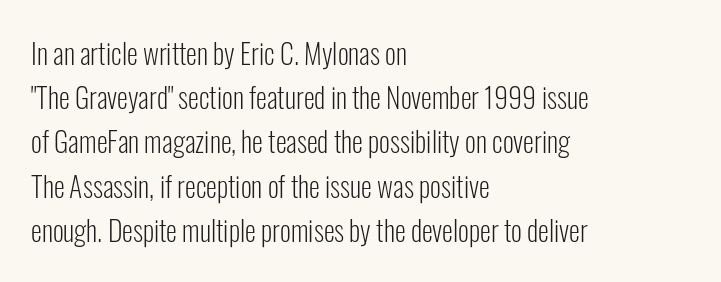
Q: Is the text bold? A: No.
Q: Is the text italic (slanted)? A: No, it is upright.
Q: Is the typeface a serif or a sans-serif typeface? A: Sans-serif.
Q: Is the text underlined? A: No.
Q: How is the paragraph aligned? A: Left-aligned.
Q: Is the spacing between letters normal or unusually wide? A: Normal.
Q: Is the spacing between lines tight, normal or loose? A: Normal.
Q: Width (condensed, normal, or wide)? A: Condensed.
Q: Stroke contrast? A: Low.
Q: x-height? A: Medium.
Q: Monospaced? A: No.
